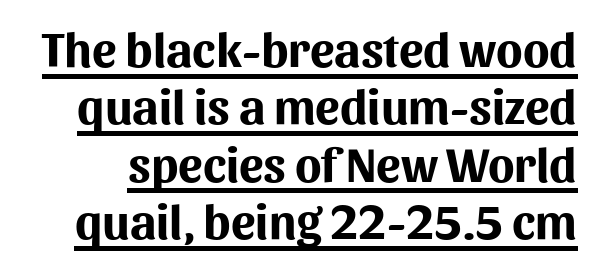
The image shows 49 px bold sans-serif type, upright; set line spacing 1.17x, normal letter spacing, underlined; medium stroke contrast and a medium x-height.
